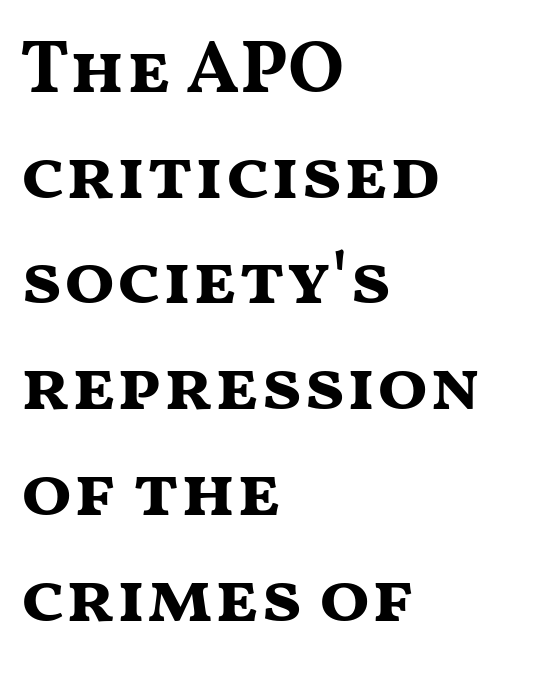
Italic: no, the glyphs are upright roman. A clean baseline with only descenders dipping below it. In terms of leading, this rendering sits right in the middle. In CSS terms this would be text-align: left. Do the characters align in a grid? No, the font is proportional.
